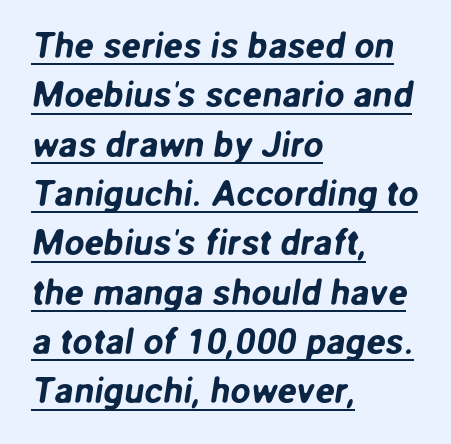
{"serif": "no", "width": "normal", "stroke_contrast": "low", "x_height": "medium", "monospaced": "no", "underline": "yes", "align": "left", "line_spacing": "normal", "line_spacing_ratio": 1.37, "letter_spacing": "normal", "letter_spacing_em": 0.0, "glyph_px": 36}
